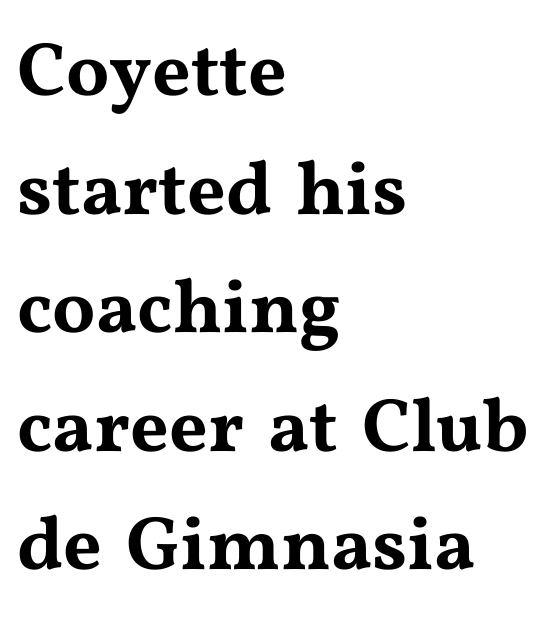
Q: Is the text italic (slanted)? A: No, it is upright.
Q: Is the typeface a serif or a sans-serif typeface? A: Serif.
Q: Is the text underlined? A: No.
Q: How is the paragraph aligned? A: Left-aligned.
Q: Is the spacing between letters normal or unusually wide? A: Normal.
Q: Is the spacing between lines tight, normal or loose? A: Normal.
Q: Width (condensed, normal, or wide)? A: Wide.
Q: Stroke contrast? A: Medium.
Q: x-height? A: Medium.
Q: Monospaced? A: No.
